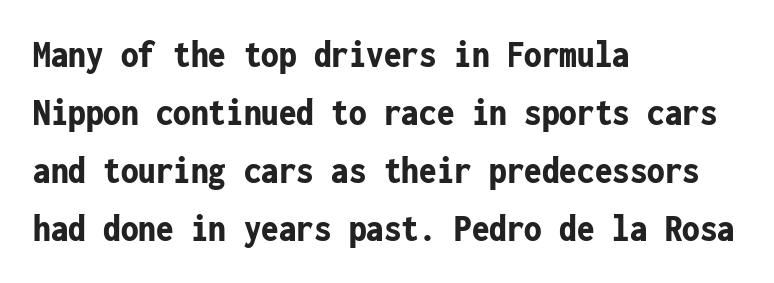
The image shows 39 px bold, condensed sans-serif type, upright, monospaced; set left-aligned, normal line spacing (1.49x), normal letter spacing, not underlined; low stroke contrast and a medium x-height.
